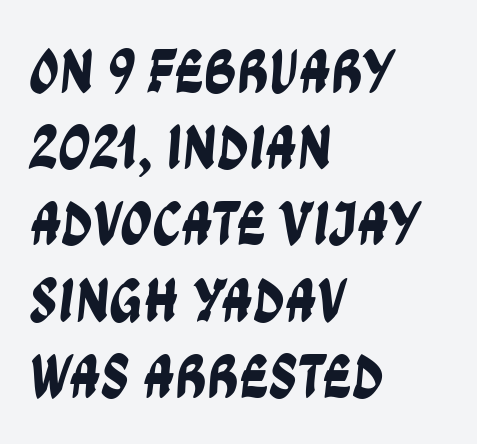
Q: Is the typeface a serif or a sans-serif typeface? A: Sans-serif.
Q: Is the text underlined? A: No.
Q: How is the paragraph aligned? A: Left-aligned.
Q: Is the spacing between letters normal or unusually wide? A: Normal.
Q: Width (condensed, normal, or wide)? A: Condensed.
Q: Stroke contrast? A: Low.
Q: x-height? A: Large.
Q: Monospaced? A: No.
